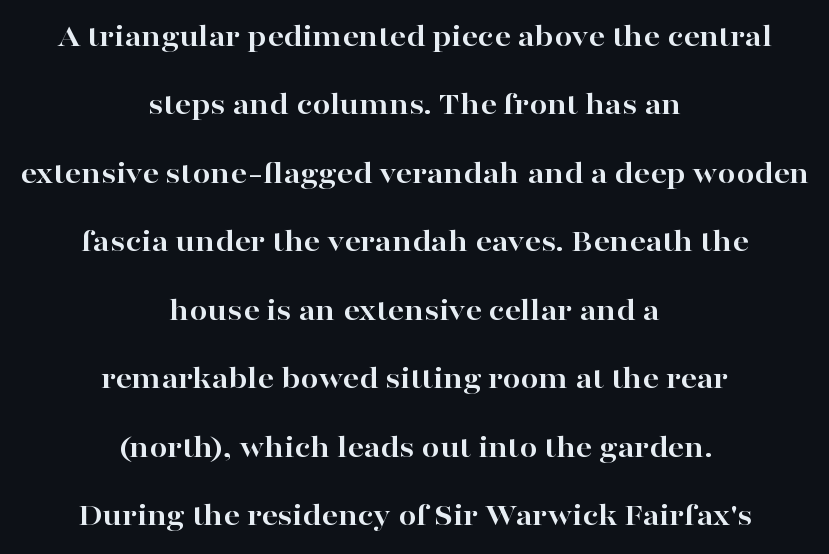
The image shows 32 px bold, wide serif type, upright; set centered, loose line spacing (2.14x), normal letter spacing, not underlined; high stroke contrast and a medium x-height.
